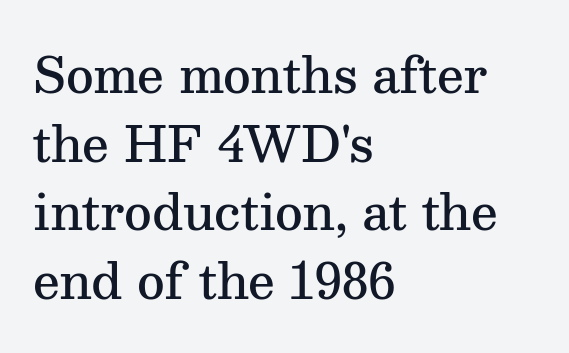
{"serif": "yes", "italic": "no", "bold": "semi", "weight": "semibold", "width": "normal", "stroke_contrast": "medium", "x_height": "medium", "monospaced": "no", "underline": "no", "align": "left", "line_spacing": "normal", "line_spacing_ratio": 1.43, "letter_spacing": "normal", "letter_spacing_em": 0.0, "glyph_px": 48}
